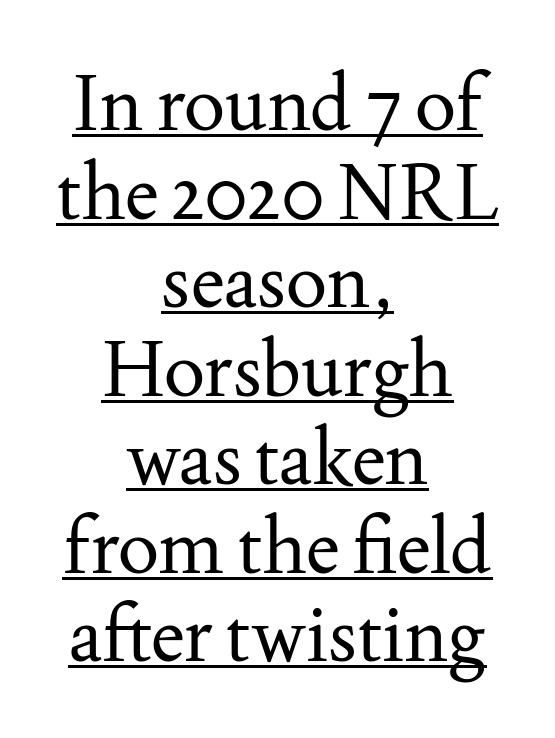
Q: Is the text bold? A: No.
Q: Is the text italic (slanted)? A: No, it is upright.
Q: Is the typeface a serif or a sans-serif typeface? A: Serif.
Q: Is the text underlined? A: Yes.
Q: How is the paragraph aligned? A: Centered.
Q: Is the spacing between letters normal or unusually wide? A: Normal.
Q: Is the spacing between lines tight, normal or loose? A: Tight.
Q: Width (condensed, normal, or wide)? A: Normal.
Q: Stroke contrast? A: Medium.
Q: x-height? A: Small.
Q: Monospaced? A: No.
